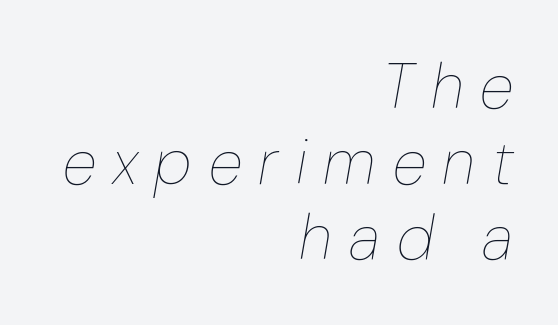
Short and long lines alike share a common ending point at right. Proportional: the letters do not fall into vertical columns. Counters stay open thanks to moderate or lighter strokes. Slanted lettering throughout.
